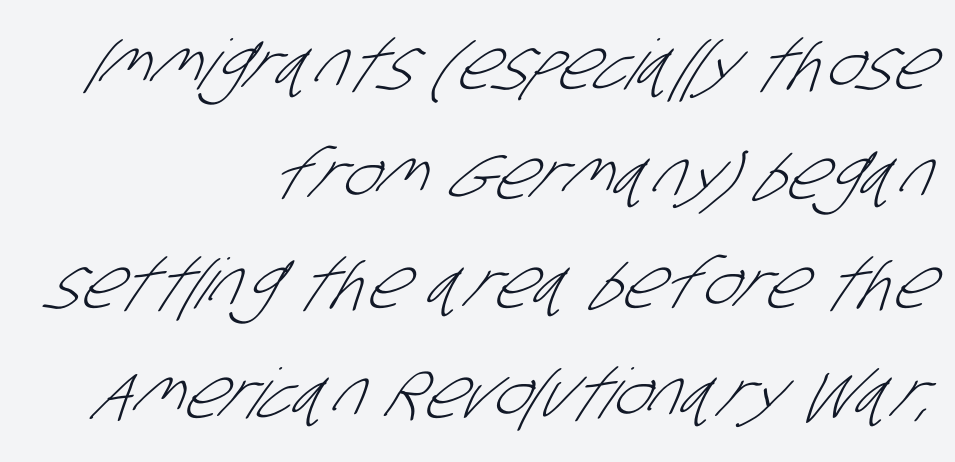
{"serif": "no", "bold": "no", "weight": "light", "width": "condensed", "stroke_contrast": "low", "x_height": "large", "monospaced": "no", "underline": "no", "align": "right", "line_spacing": "normal", "line_spacing_ratio": 1.59, "letter_spacing": "normal", "letter_spacing_em": 0.0, "glyph_px": 69}
